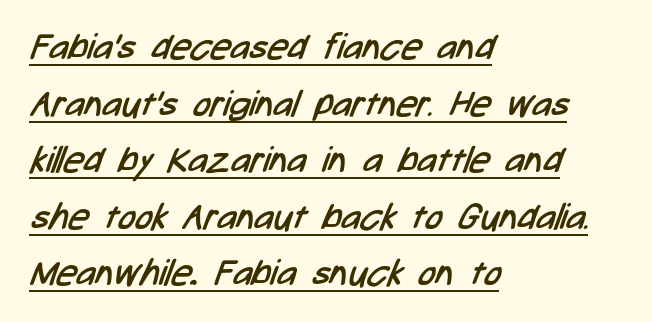
The image shows 36 px regular-weight, condensed sans-serif type; set left-aligned, normal line spacing (1.57x), normal letter spacing, underlined; low stroke contrast and a medium x-height.
